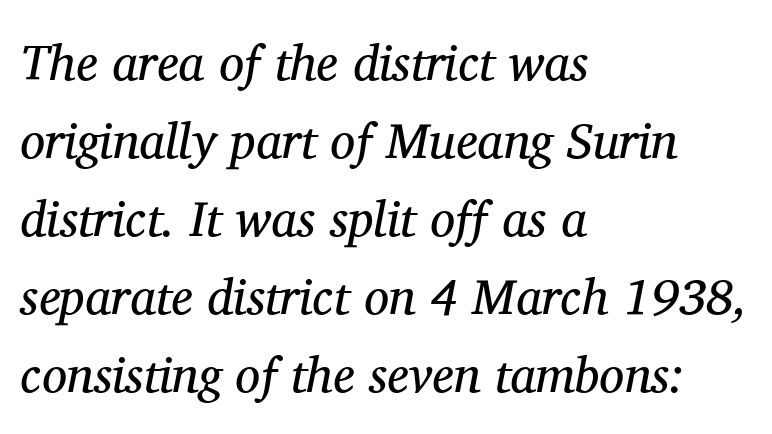
Q: Is the text bold? A: No.
Q: Is the text italic (slanted)? A: Yes, it leans right by about 11 degrees.
Q: Is the typeface a serif or a sans-serif typeface? A: Serif.
Q: Is the text underlined? A: No.
Q: How is the paragraph aligned? A: Left-aligned.
Q: Is the spacing between letters normal or unusually wide? A: Normal.
Q: Is the spacing between lines tight, normal or loose? A: Normal.
Q: Width (condensed, normal, or wide)? A: Normal.
Q: Stroke contrast? A: Medium.
Q: x-height? A: Medium.
Q: Monospaced? A: No.
